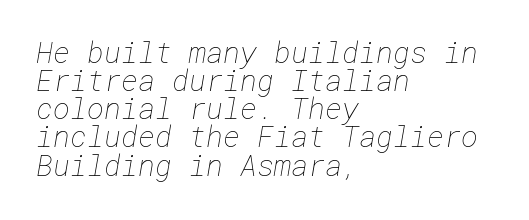
The image shows 29 px thin type; set left-aligned, tight line spacing (0.97x), normal letter spacing, not underlined; low stroke contrast and a medium x-height.
